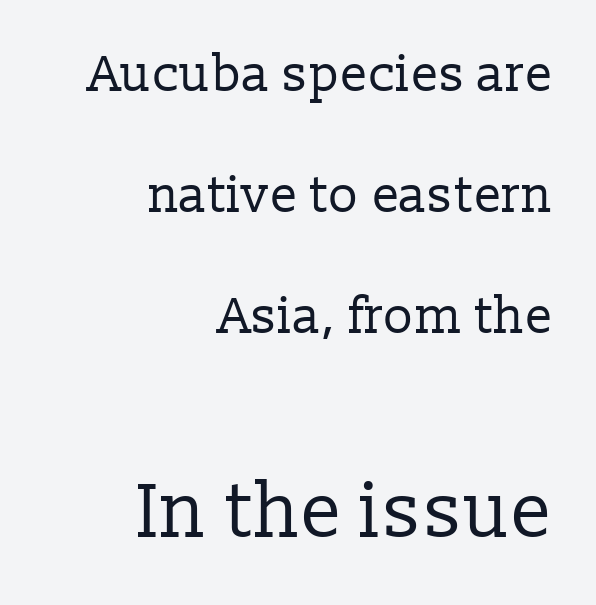
{"serif": "yes", "italic": "no", "bold": "no", "weight": "regular", "width": "normal", "stroke_contrast": "low", "x_height": "medium", "monospaced": "no", "underline": "no", "align": "right", "line_spacing": "loose", "line_spacing_ratio": 2.37, "letter_spacing": "normal", "letter_spacing_em": 0.0, "larger_block": "second", "size_ratio": 1.49, "glyph_px": 76}
